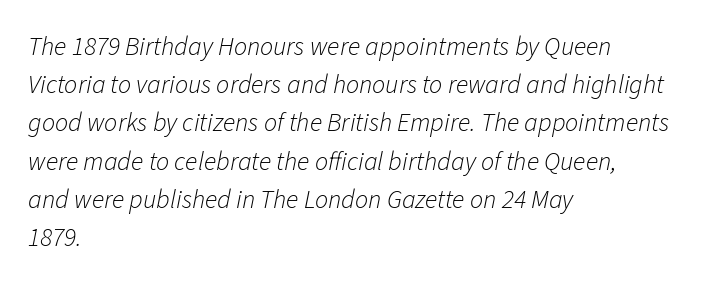
{"italic": "yes", "lean": "right", "slant_degrees": 11, "bold": "no", "underline": "no", "align": "left", "line_spacing": "normal", "line_spacing_ratio": 1.47, "letter_spacing": "normal", "letter_spacing_em": 0.0, "glyph_px": 26}
